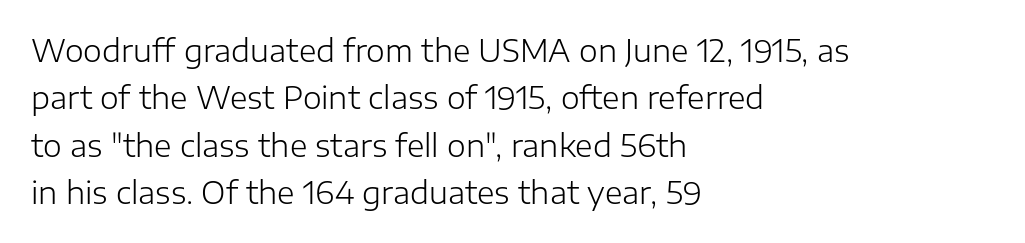
Ordinary non-slanted type is in use. Horizontal alignment here is leftward, the default for most running prose. Vertical spacing — default. Stems here are at most as thick as an everyday book face. The letters sit at their default tracking, neither squeezed nor spread. The designer went with a sans here, leaving each stem footless.
